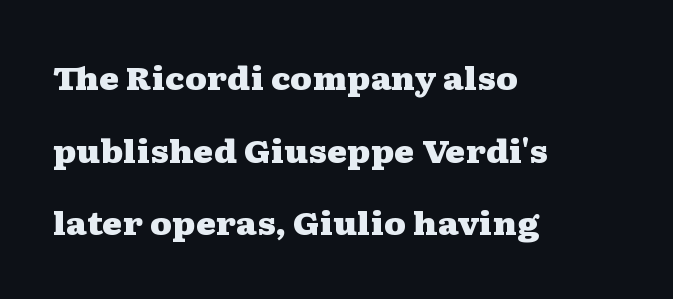
Q: Is the text bold? A: Yes.
Q: Is the text italic (slanted)? A: No, it is upright.
Q: Is the typeface a serif or a sans-serif typeface? A: Serif.
Q: Is the text underlined? A: No.
Q: How is the paragraph aligned? A: Left-aligned.
Q: Is the spacing between letters normal or unusually wide? A: Normal.
Q: Is the spacing between lines tight, normal or loose? A: Loose.
Q: Width (condensed, normal, or wide)? A: Wide.
Q: Stroke contrast? A: Medium.
Q: x-height? A: Medium.
Q: Monospaced? A: No.
